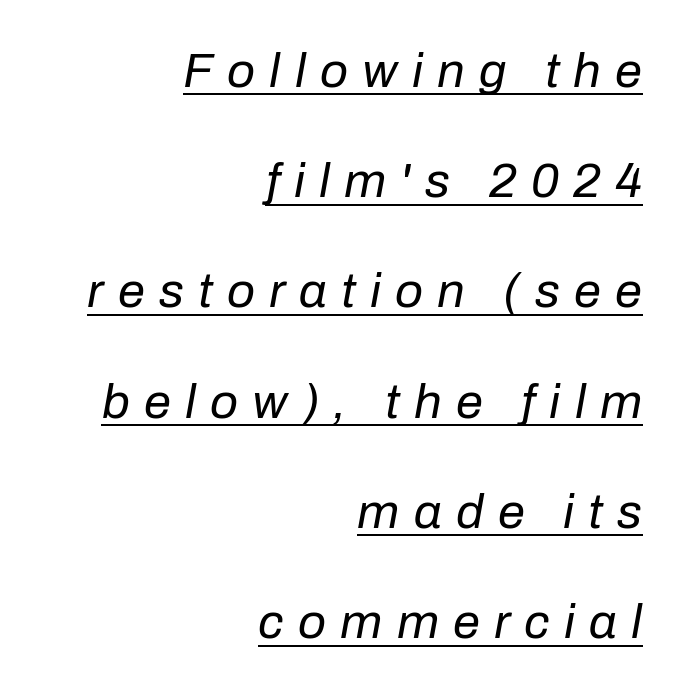
The image shows 49 px regular-weight type, italic (leaning right); set right-aligned, loose line spacing (2.25x), unusually wide letter spacing (+0.29 em), underlined; low stroke contrast and a medium x-height.
